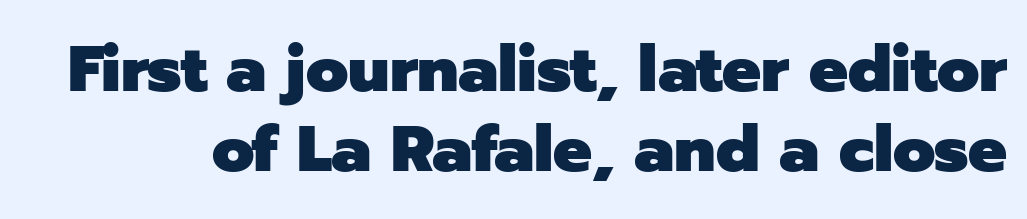
{"serif": "no", "italic": "no", "bold": "yes", "weight": "heavy", "width": "normal", "stroke_contrast": "low", "x_height": "medium", "monospaced": "no", "underline": "no", "line_spacing_ratio": 1.23, "letter_spacing": "normal", "letter_spacing_em": 0.0, "glyph_px": 65}
